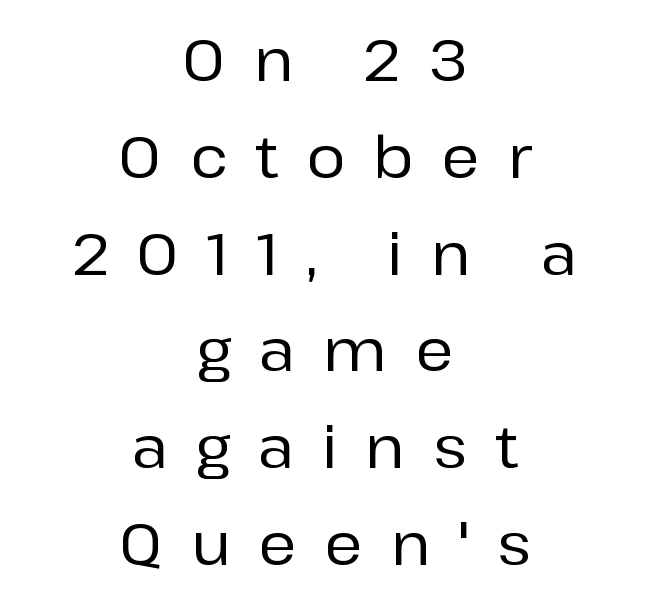
Q: Is the text italic (slanted)? A: No, it is upright.
Q: Is the typeface a serif or a sans-serif typeface? A: Sans-serif.
Q: Is the text underlined? A: No.
Q: How is the paragraph aligned? A: Centered.
Q: Is the spacing between letters normal or unusually wide? A: Unusually wide.
Q: Is the spacing between lines tight, normal or loose? A: Normal.
Q: Width (condensed, normal, or wide)? A: Normal.
Q: Stroke contrast? A: Low.
Q: x-height? A: Medium.
Q: Monospaced? A: No.
